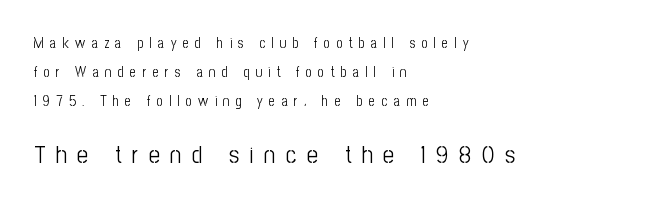
Does the leading feel generous? Absolutely, it's lavish. The text block is weighted toward the left margin, trailing off unevenly rightward. In terms of letterspacing, this is a distinctly airy, spread setting. It's the straight-up-and-down kind of type. The face used here appears at its bigger size in the lower chunk. Is the type heavy? It reads as light-to-regular instead.
